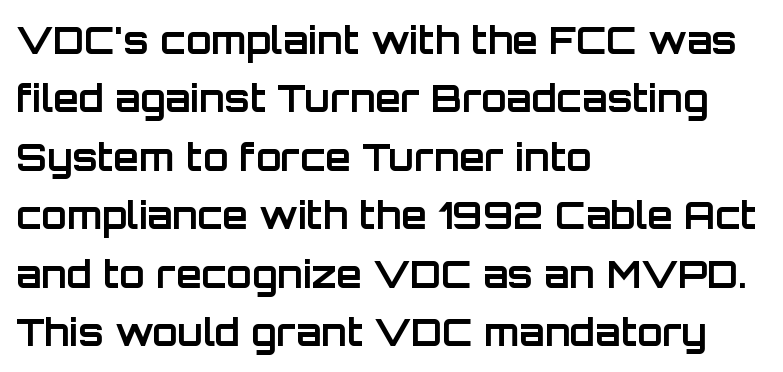
{"serif": "no", "italic": "no", "bold": "yes", "weight": "bold", "width": "normal", "stroke_contrast": "low", "x_height": "large", "monospaced": "no", "underline": "no", "align": "left", "line_spacing": "normal", "line_spacing_ratio": 1.58, "letter_spacing": "normal", "letter_spacing_em": 0.0, "glyph_px": 37}
